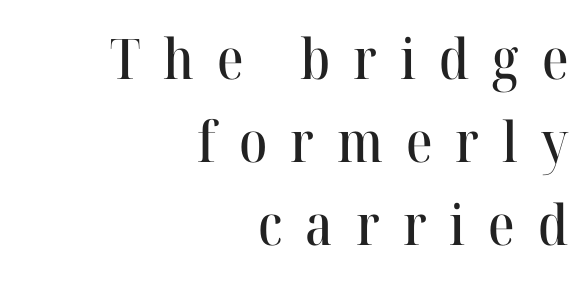
{"serif": "yes", "italic": "no", "width": "normal", "stroke_contrast": "high", "x_height": "medium", "monospaced": "no", "underline": "no", "align": "right", "line_spacing": "normal", "line_spacing_ratio": 1.48, "letter_spacing": "wide", "letter_spacing_em": 0.41, "glyph_px": 56}
